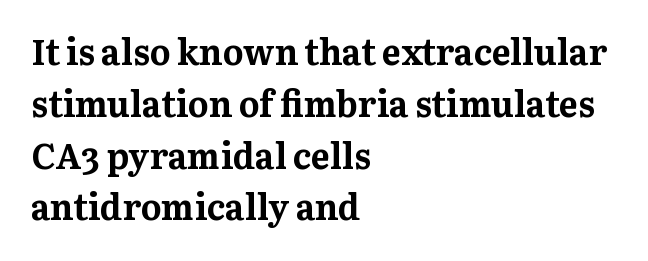
Heavy-handed strokes throughout: this text is bold. The typesetter chose a ragged-right arrangement here. Character widths vary here, with narrow letters taking less room than wide ones. Typographically, this falls in the serif category.
